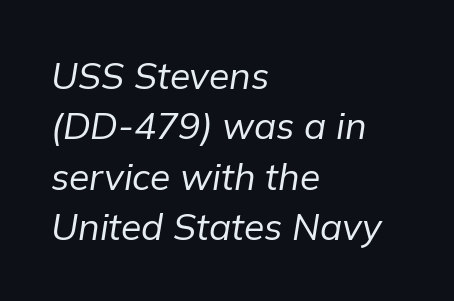
{"italic": "yes", "lean": "right", "slant_degrees": 9, "bold": "no", "weight": "regular", "width": "normal", "stroke_contrast": "low", "x_height": "medium", "monospaced": "no", "underline": "no", "align": "left", "line_spacing": "normal", "line_spacing_ratio": 1.36, "letter_spacing": "normal", "letter_spacing_em": 0.0, "glyph_px": 37}
